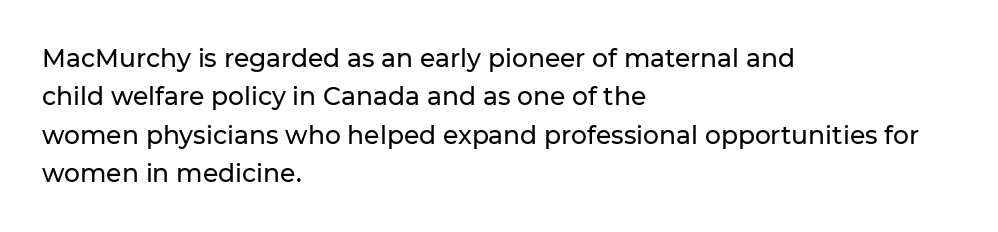
Q: Is the text italic (slanted)? A: No, it is upright.
Q: Is the text underlined? A: No.
Q: How is the paragraph aligned? A: Left-aligned.
Q: Is the spacing between letters normal or unusually wide? A: Normal.
Q: Is the spacing between lines tight, normal or loose? A: Normal.
